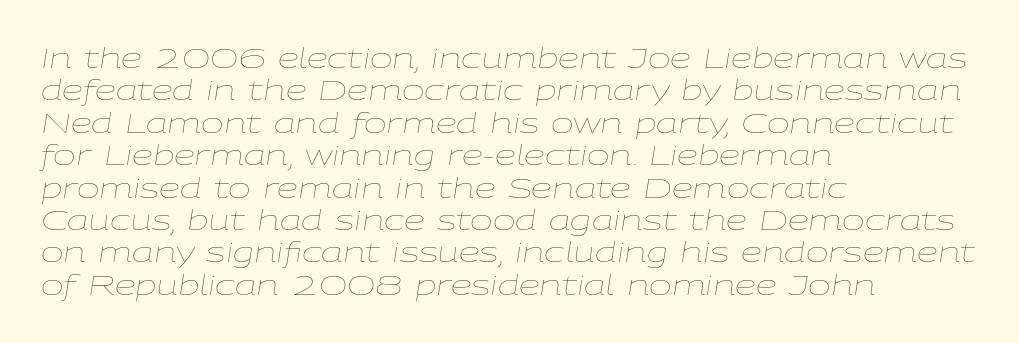
The image shows 27 px text type, italic (leaning right); set left-aligned, line spacing 1.2x, normal letter spacing, not underlined.
